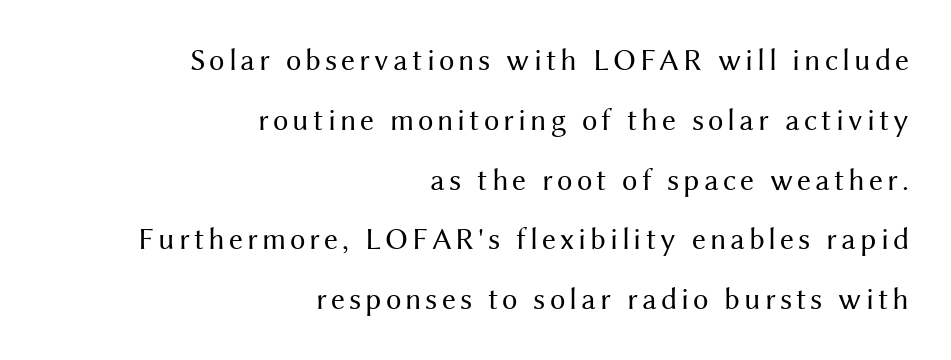
Q: Is the text bold? A: No.
Q: Is the text italic (slanted)? A: No, it is upright.
Q: Is the typeface a serif or a sans-serif typeface? A: Sans-serif.
Q: Is the text underlined? A: No.
Q: How is the paragraph aligned? A: Right-aligned.
Q: Is the spacing between lines tight, normal or loose? A: Loose.
Q: Width (condensed, normal, or wide)? A: Normal.
Q: Stroke contrast? A: Medium.
Q: x-height? A: Medium.
Q: Monospaced? A: No.
